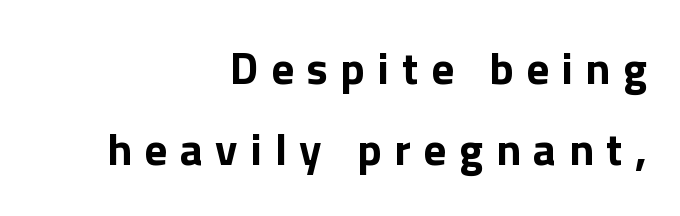
{"serif": "no", "italic": "no", "bold": "yes", "weight": "bold", "width": "normal", "x_height": "medium", "monospaced": "no", "underline": "no", "align": "right", "line_spacing_ratio": 1.8, "letter_spacing": "wide", "letter_spacing_em": 0.28, "glyph_px": 45}
